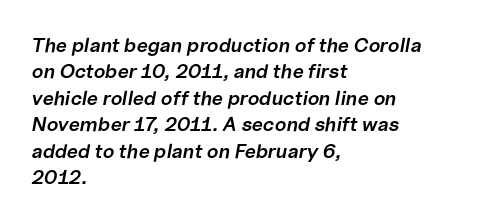
{"italic": "yes", "lean": "right", "slant_degrees": 10, "bold": "semi", "underline": "no", "align": "left", "line_spacing": "normal", "line_spacing_ratio": 1.32, "letter_spacing": "normal", "letter_spacing_em": 0.0, "glyph_px": 20}
